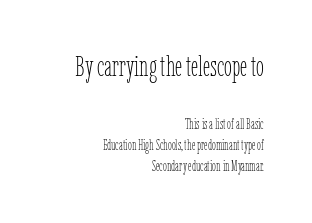
Q: Is the text bold? A: No.
Q: Is the text italic (slanted)? A: No, it is upright.
Q: Is the text underlined? A: No.
Q: How is the paragraph aligned? A: Right-aligned.
Q: Is the spacing between letters normal or unusually wide? A: Normal.
Q: Is the spacing between lines tight, normal or loose? A: Normal.
Q: Which block of text is set in a larger size, the first (top) or the second (bottom)? A: The first (top) one.
Q: Width (condensed, normal, or wide)? A: Condensed.
Q: Stroke contrast? A: Low.
Q: x-height? A: Medium.
Q: Monospaced? A: No.
